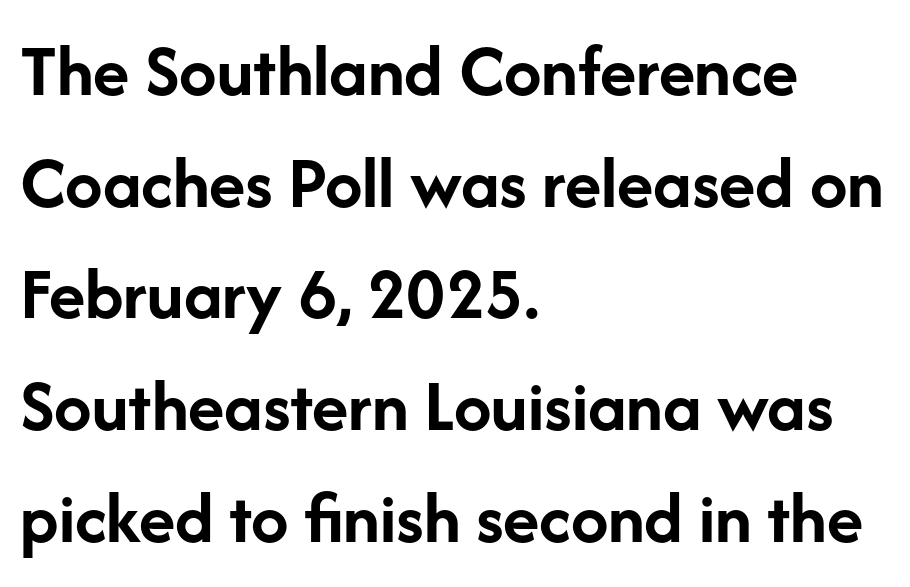
The image shows 75 px semibold sans-serif type, upright; set left-aligned, normal line spacing (1.49x), normal letter spacing, not underlined; low stroke contrast and a medium x-height.
